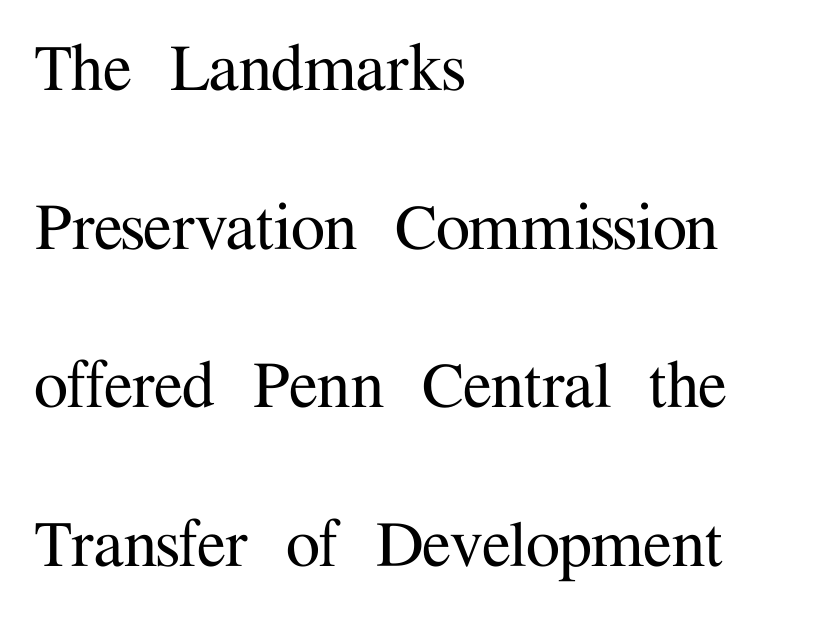
{"serif": "yes", "italic": "no", "width": "normal", "stroke_contrast": "medium", "x_height": "medium", "monospaced": "no", "underline": "no", "align": "left", "line_spacing": "loose", "line_spacing_ratio": 2.06, "letter_spacing": "normal", "letter_spacing_em": 0.0, "glyph_px": 77}
